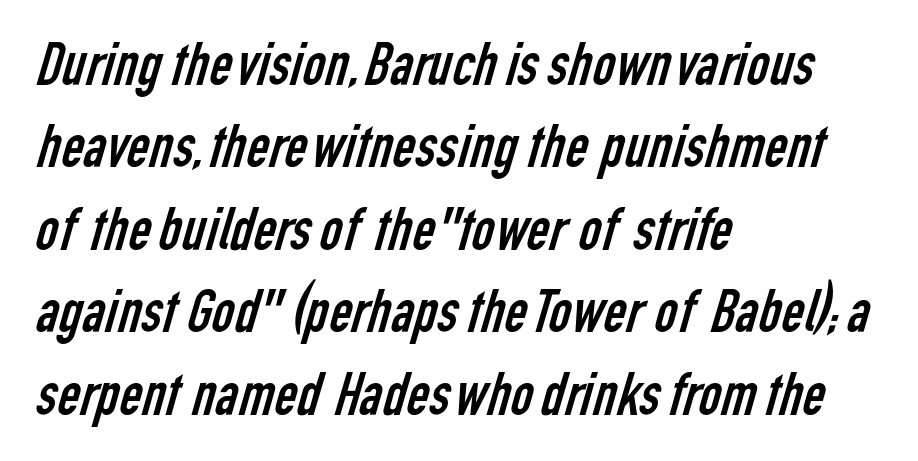
{"serif": "no", "bold": "no", "weight": "regular", "width": "condensed", "stroke_contrast": "low", "x_height": "medium", "monospaced": "no", "underline": "no", "align": "left", "line_spacing": "normal", "line_spacing_ratio": 1.33, "letter_spacing": "normal", "letter_spacing_em": 0.0, "glyph_px": 62}
